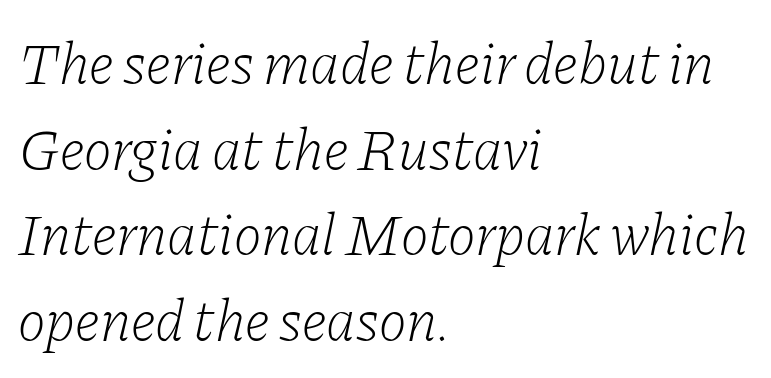
{"serif": "yes", "italic": "yes", "lean": "right", "slant_degrees": 11, "bold": "no", "weight": "light", "width": "normal", "stroke_contrast": "low", "x_height": "medium", "monospaced": "no", "underline": "no", "align": "left", "line_spacing": "normal", "line_spacing_ratio": 1.45, "letter_spacing": "normal", "letter_spacing_em": 0.0, "glyph_px": 59}
